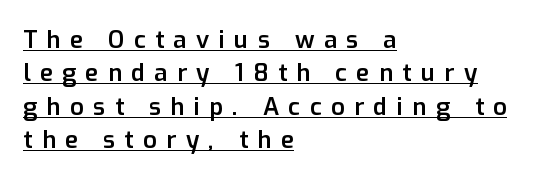
Q: Is the text bold? A: Semi-bold.
Q: Is the text italic (slanted)? A: No, it is upright.
Q: Is the text underlined? A: Yes.
Q: How is the paragraph aligned? A: Left-aligned.
Q: Is the spacing between letters normal or unusually wide? A: Unusually wide.
Q: Is the spacing between lines tight, normal or loose? A: Normal.
